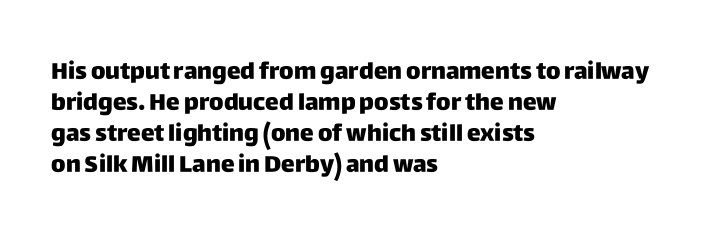
Caption: bold face, heavy strokes. Compared with typical body copy, the letter spacing here is the same. Line starts are locked; line ends wander. The axis of the letterforms is exactly vertical.
